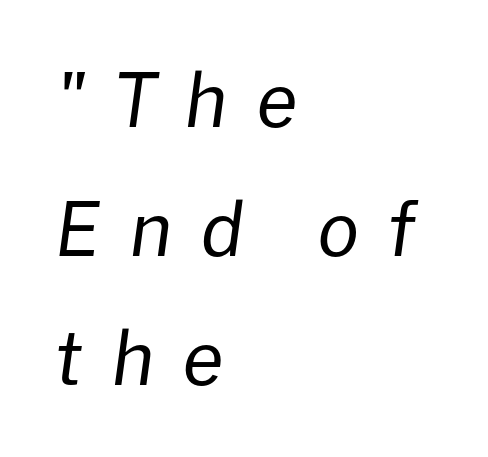
{"italic": "yes", "lean": "right", "slant_degrees": 8, "bold": "no", "weight": "regular", "width": "normal", "stroke_contrast": "low", "x_height": "medium", "monospaced": "no", "underline": "no", "align": "left", "line_spacing_ratio": 1.74, "letter_spacing": "wide", "letter_spacing_em": 0.39, "glyph_px": 74}
